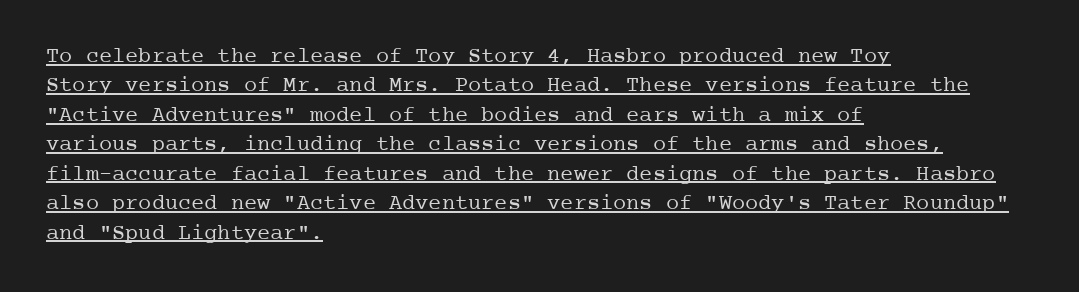
Here the glyphs are tracked normally, forming tight word shapes. The strokes carry an ordinary text weight at most. Typeset ragged right — the left edge is the straight one. Honestly, the underline is the first thing you notice here. Rendered with straight, roman letterforms. The vertical gap from one line to the next is medium.
